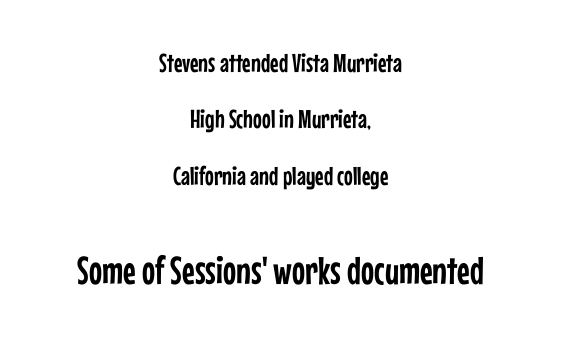
These lines are centered, leaving both edges ragged. Words appear dense and cohesive because spacing is normal. The baseline area is clear. The vertical gap from one line to the next is large. Typographically, this falls in the sans-serif category. The passage shown is typed in a proportional face where columns would drift.
